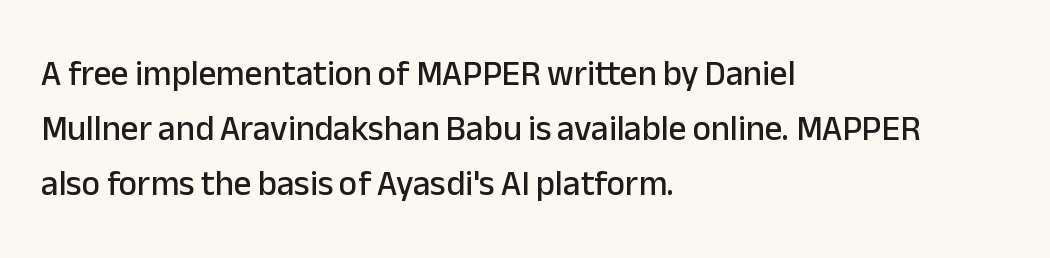
Glyph-to-glyph distance matches everyday printed text. Horizontally, the lines are justified to the leading edge only. A typesetter would call this leading conventional body-copy spacing. Posture: upright roman.
